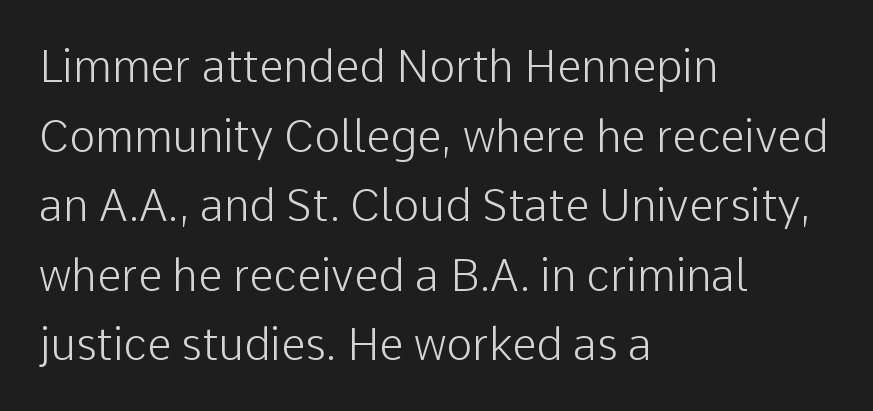
Each letter's strokes conclude bluntly, with no projecting serifs. How would I describe the line gaps? Plain and ordinary. The axis of the letterforms is exactly vertical. The typesetting does not lean heavy: it is not bold. A student would call this left alignment; a typographer would say flush left, rag right.
